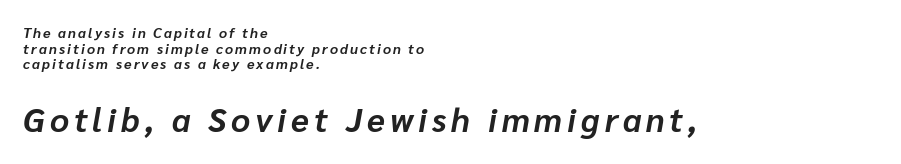
{"italic": "yes", "lean": "right", "slant_degrees": 10, "bold": "yes", "weight": "bold", "width": "normal", "stroke_contrast": "low", "x_height": "medium", "monospaced": "no", "underline": "no", "align": "left", "line_spacing": "tight", "line_spacing_ratio": 1.11, "larger_block": "second", "size_ratio": 2.36, "glyph_px": 33}
